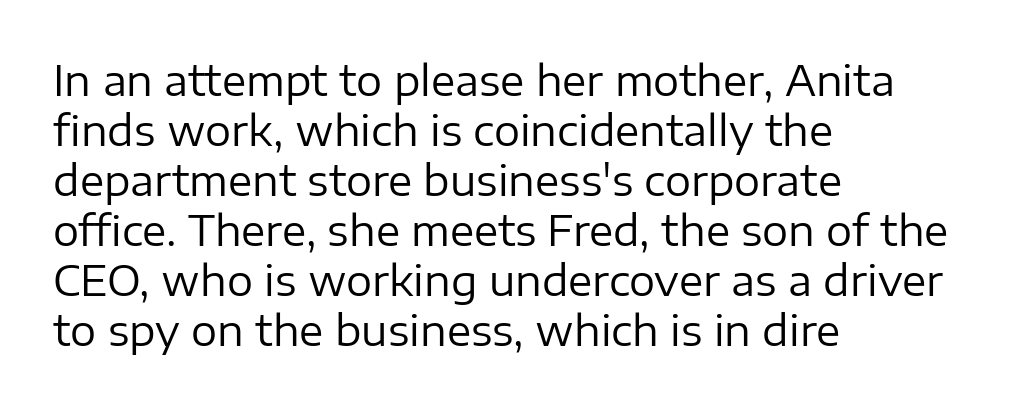
Q: Is the text bold? A: No.
Q: Is the text italic (slanted)? A: No, it is upright.
Q: Is the typeface a serif or a sans-serif typeface? A: Sans-serif.
Q: Is the text underlined? A: No.
Q: How is the paragraph aligned? A: Left-aligned.
Q: Is the spacing between letters normal or unusually wide? A: Normal.
Q: Width (condensed, normal, or wide)? A: Normal.
Q: Stroke contrast? A: Low.
Q: x-height? A: Medium.
Q: Monospaced? A: No.
